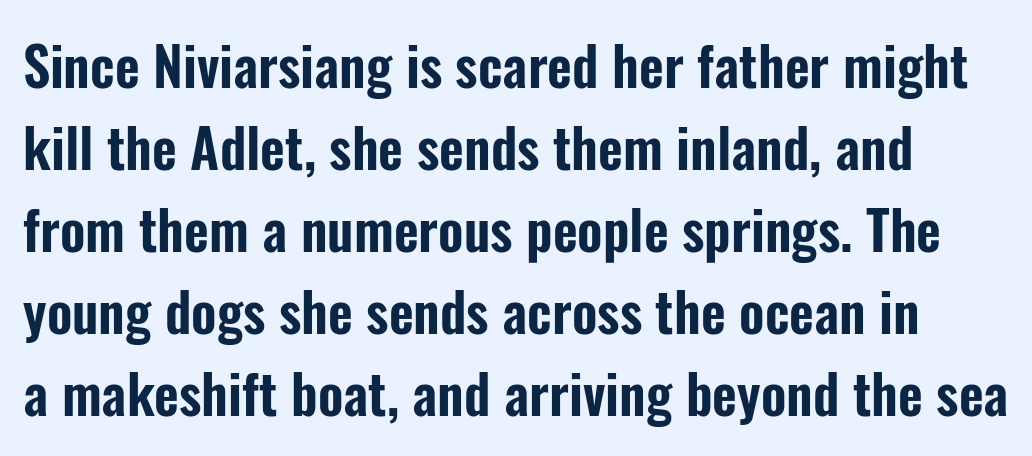
{"serif": "no", "italic": "no", "width": "condensed", "stroke_contrast": "low", "x_height": "medium", "monospaced": "no", "underline": "no", "line_spacing": "normal", "line_spacing_ratio": 1.52, "letter_spacing": "normal", "letter_spacing_em": 0.0, "glyph_px": 54}
